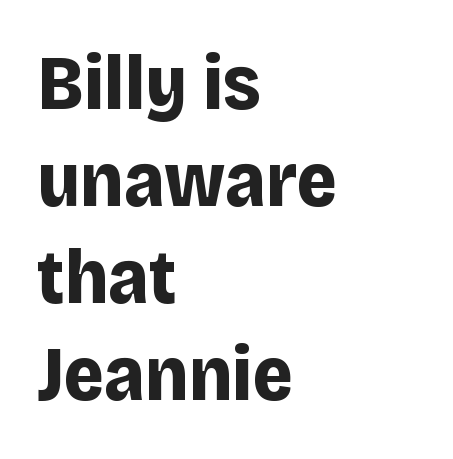
Plain, unruled lines of type. Visually the block forms a straight wall on the left and a jagged coastline on the right. These lines carry a lot of weight — the face is fully bold. Are there feet on the stems? There aren't — it's a sans. Reading down the column, the eye jumps a familiar distance to each next line.
